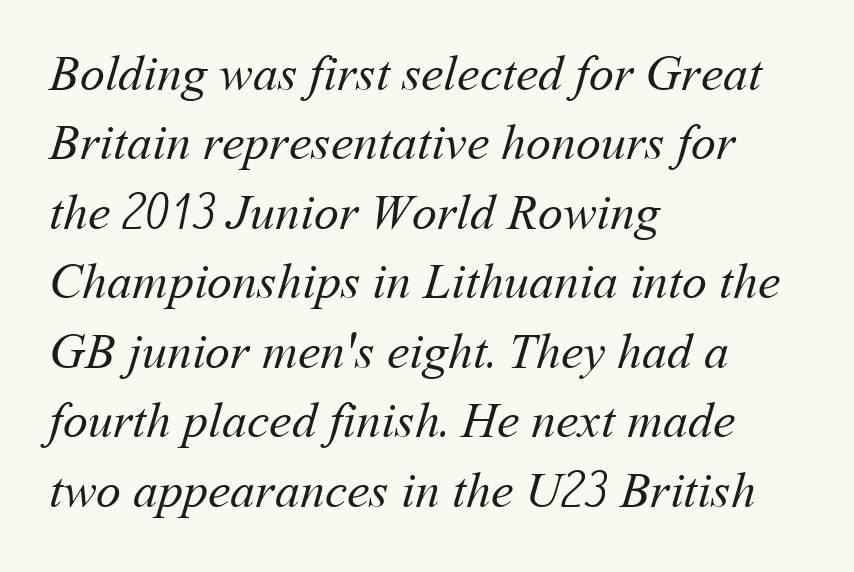
Descender tails drop into unmarked territory. Spacing verdict: proportional, widths tailored to each character. Short note: letters normally spaced. Ink coverage per letter is moderate at most.
